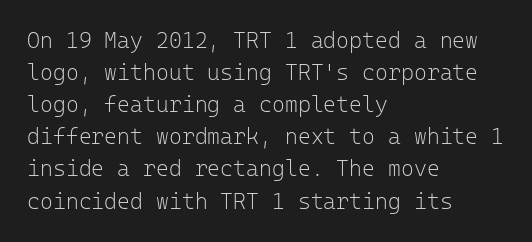
The image shows 22 px text type, upright; set left-aligned, normal line spacing (1.46x), normal letter spacing, not underlined.
